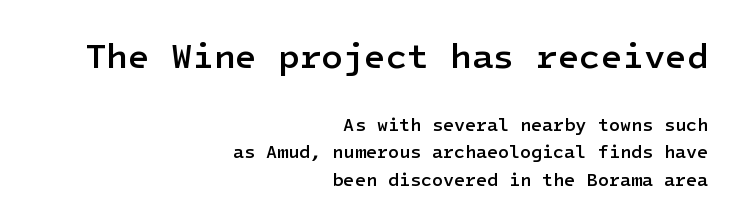
{"serif": "no", "italic": "no", "bold": "semi", "weight": "semibold", "width": "normal", "stroke_contrast": "low", "x_height": "medium", "underline": "no", "align": "right", "line_spacing": "normal", "line_spacing_ratio": 1.53, "letter_spacing": "normal", "letter_spacing_em": 0.0, "larger_block": "first", "size_ratio": 1.94, "glyph_px": 35}
